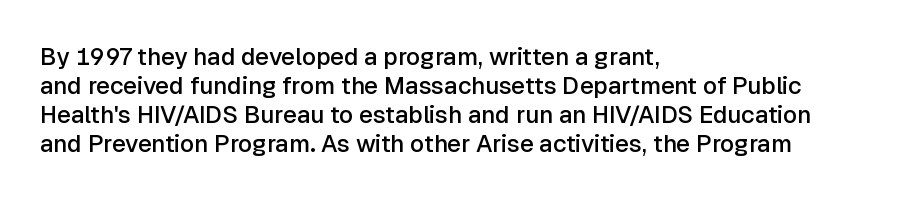
{"italic": "no", "bold": "semi", "underline": "no", "align": "left", "line_spacing_ratio": 1.21, "letter_spacing": "normal", "letter_spacing_em": 0.0, "glyph_px": 24}
